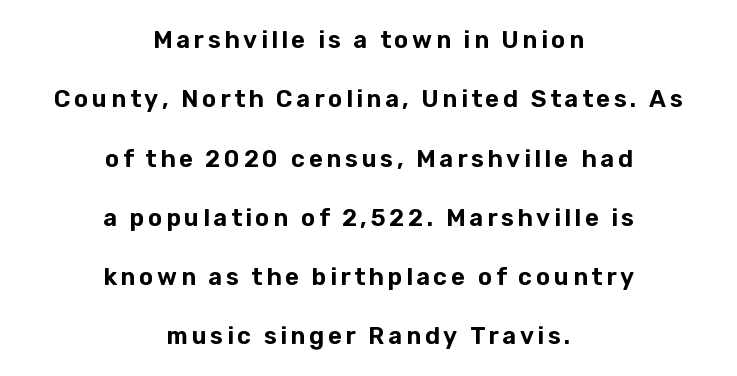
Q: Is the text italic (slanted)? A: No, it is upright.
Q: Is the text underlined? A: No.
Q: How is the paragraph aligned? A: Centered.
Q: Is the spacing between lines tight, normal or loose? A: Loose.
